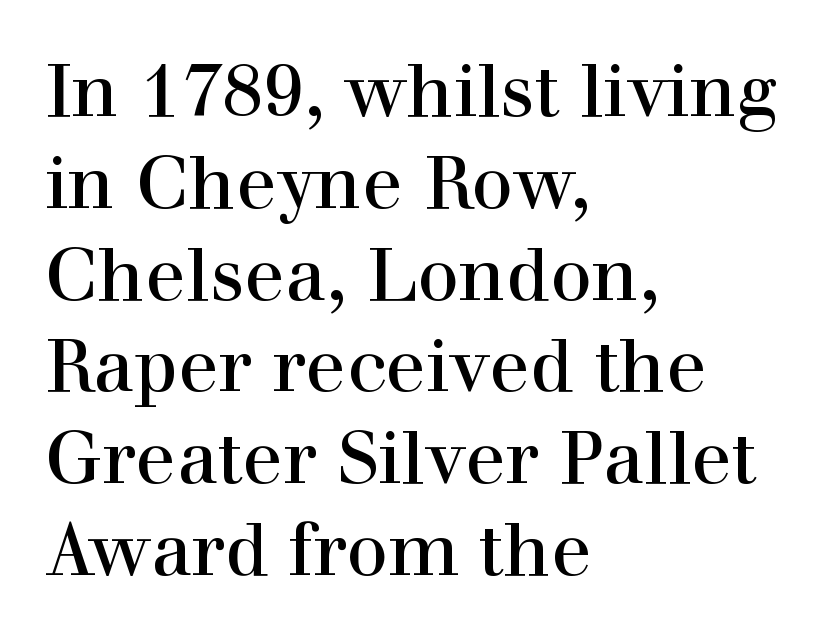
Serif or sans? Serif — the stroke terminals have little feet. Is the letter spacing exaggerated? No — it looks like the ordinary default. A typesetter would call this proportional, since set widths differ per character. A typesetter would mark this as roman, not italic. Lines of text with bare space underneath.
